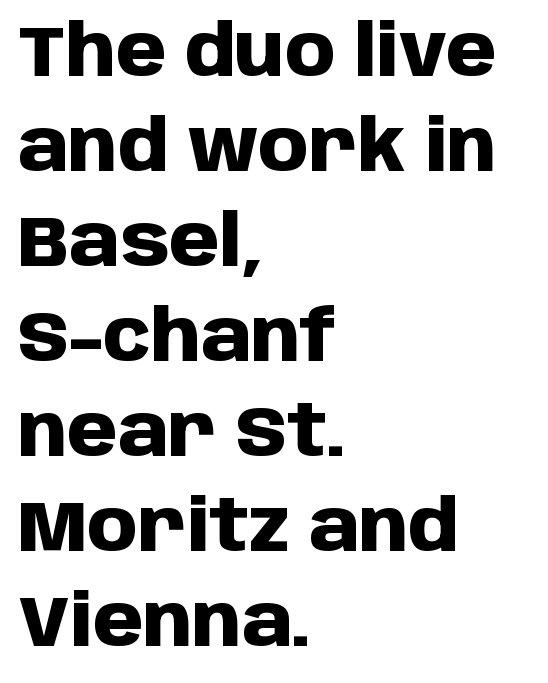
Q: Is the text bold? A: Yes.
Q: Is the text italic (slanted)? A: No, it is upright.
Q: Is the typeface a serif or a sans-serif typeface? A: Sans-serif.
Q: Is the text underlined? A: No.
Q: How is the paragraph aligned? A: Left-aligned.
Q: Is the spacing between letters normal or unusually wide? A: Normal.
Q: Is the spacing between lines tight, normal or loose? A: Normal.
Q: Width (condensed, normal, or wide)? A: Normal.
Q: Stroke contrast? A: Low.
Q: x-height? A: Large.
Q: Monospaced? A: No.
